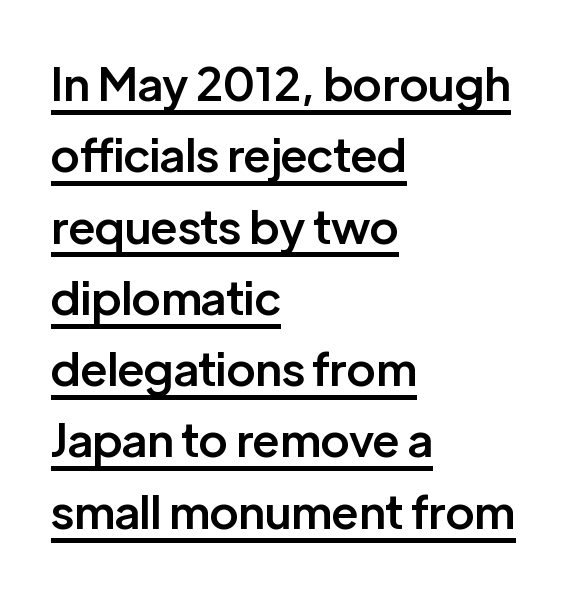
I'd describe the lettering as semibold — firm but not a full bold. The font family rendered here belongs to the sans-serif group. Has an underline been added? It has. What's the leading like? Ordinary, nothing unusual. Proportional: the letters do not fall into vertical columns. Is the letter spacing exaggerated? No — it looks like the ordinary default.
